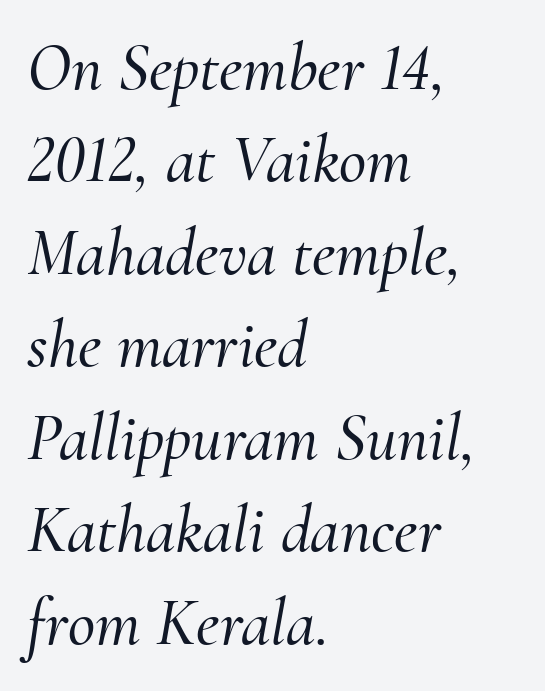
The image shows 67 px serif type, italic (leaning right); set left-aligned, normal line spacing (1.38x), normal letter spacing, not underlined; medium stroke contrast and a small x-height.
